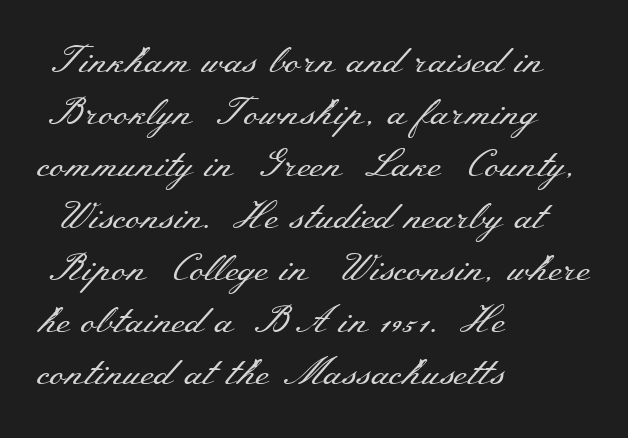
Q: Is the text bold? A: No.
Q: Is the text italic (slanted)? A: Yes.
Q: Is the typeface a serif or a sans-serif typeface? A: Serif.
Q: Is the text underlined? A: No.
Q: How is the paragraph aligned? A: Left-aligned.
Q: Is the spacing between letters normal or unusually wide? A: Normal.
Q: Is the spacing between lines tight, normal or loose? A: Normal.
Q: Width (condensed, normal, or wide)? A: Wide.
Q: Stroke contrast? A: Medium.
Q: x-height? A: Small.
Q: Monospaced? A: No.
